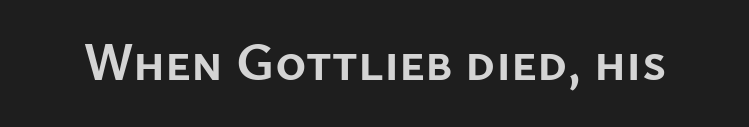
The typography opts for an upright posture over an oblique one. You could call the tracking neutral — neither tight nor loose. The typeface chosen for these lines omits serifs. A full-strength bold gives these letters their thick strokes.
